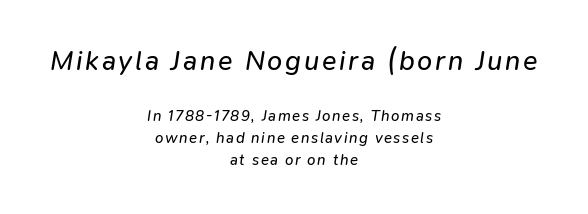
{"italic": "yes", "lean": "right", "slant_degrees": 9, "bold": "no", "underline": "no", "align": "center", "line_spacing": "normal", "line_spacing_ratio": 1.48, "larger_block": "first", "size_ratio": 1.8, "glyph_px": 27}
